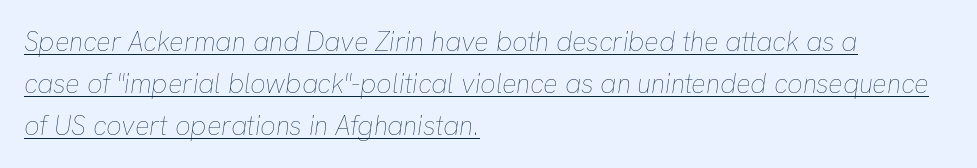
The strokes carry an ordinary text weight at most. Characters follow at the spacing the type designer built in. Successive baselines arrive at the customary interval. This rendering features underlined lettering. Leftover space on each line is placed entirely after the last word. Every character sits at an angle, as italics do.
